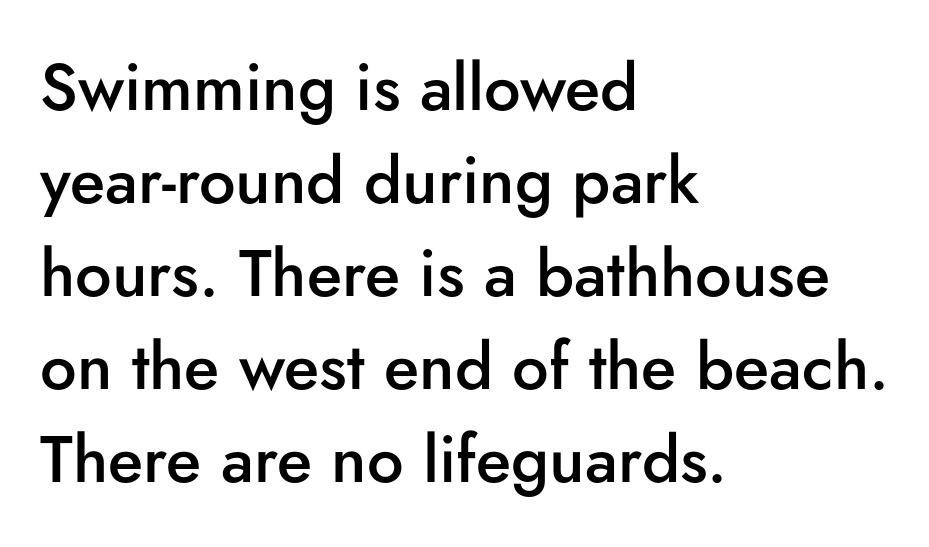
{"serif": "no", "italic": "no", "bold": "semi", "weight": "semibold", "width": "normal", "stroke_contrast": "low", "x_height": "small", "monospaced": "no", "underline": "no", "align": "left", "line_spacing": "normal", "line_spacing_ratio": 1.43, "letter_spacing": "normal", "letter_spacing_em": 0.0, "glyph_px": 65}
